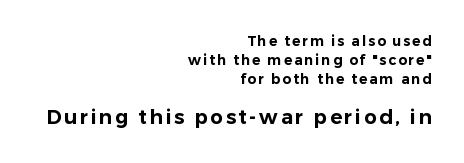
Whoever set this chose a conventional vertical rhythm. The gap between lines stays unmarked. The axis of the letterforms is exactly vertical. The later block is typeset at a bigger size than the earlier block.
